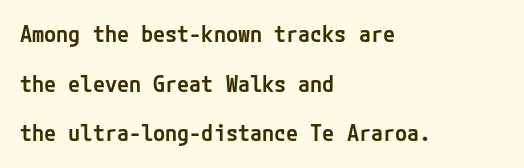
One glance says open: line gaps are wider than usual. How heavy is the stroke? Medium-heavy — a semibold, shy of bold. The setting favours the left margin, as ordinary paragraphs usually do. The string is rendered with underlining switched off. It's the straight-up-and-down kind of type. In terms of letterspacing, this is plain default setting.
